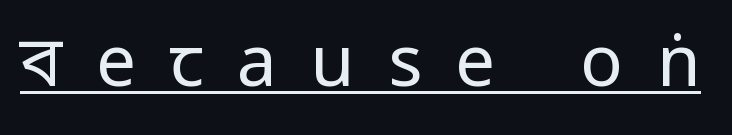
{"serif": "no", "italic": "no", "bold": "no", "weight": "regular", "width": "condensed", "stroke_contrast": "low", "x_height": "large", "monospaced": "no", "underline": "yes", "letter_spacing": "wide", "letter_spacing_em": 0.47, "glyph_px": 71}
